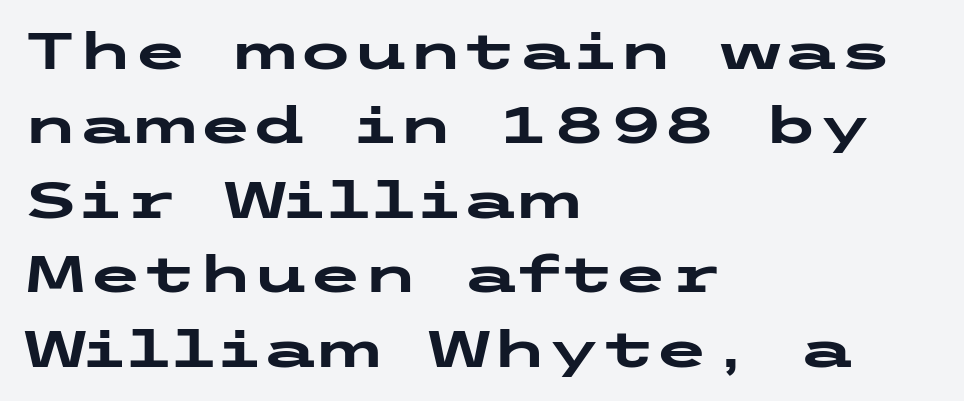
The image shows 50 px heavy, wide sans-serif type, upright; set left-aligned, normal line spacing (1.49x), normal letter spacing, not underlined; low stroke contrast and a medium x-height.
